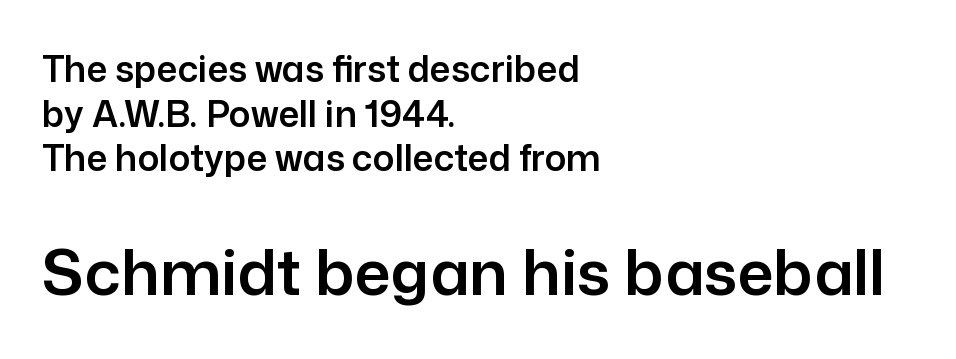
The image shows 63 px sans-serif type, upright; set left-aligned, line spacing 1.24x, normal letter spacing, not underlined; the second (bottom) block is 1.75x larger; low stroke contrast and a medium x-height.
